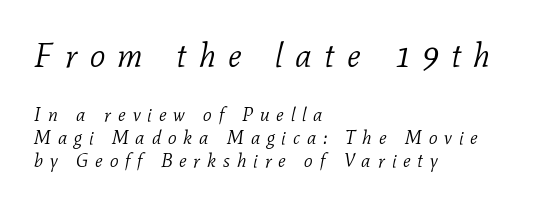
{"serif": "yes", "italic": "yes", "lean": "right", "slant_degrees": 11, "bold": "no", "weight": "light", "width": "normal", "stroke_contrast": "low", "x_height": "medium", "monospaced": "no", "underline": "no", "align": "left", "line_spacing_ratio": 1.21, "letter_spacing": "wide", "letter_spacing_em": 0.36, "larger_block": "first", "size_ratio": 1.79, "glyph_px": 34}
